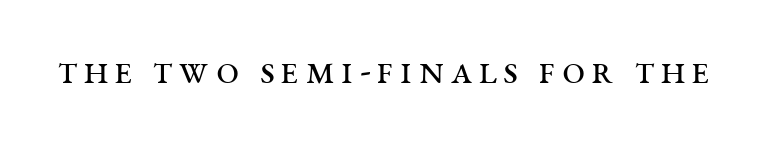
Check under the words: just untouched page. The characters are drawn with everyday or finer stroke widths. The characters display serif detailing at their extremities. The axis of the letterforms is exactly vertical. Proportional: the letters do not fall into vertical columns.
